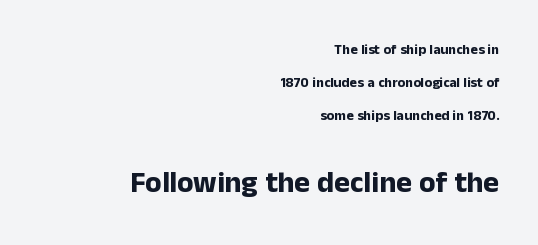
Q: Is the text bold? A: Yes.
Q: Is the text italic (slanted)? A: No, it is upright.
Q: Is the typeface a serif or a sans-serif typeface? A: Sans-serif.
Q: Is the text underlined? A: No.
Q: How is the paragraph aligned? A: Right-aligned.
Q: Is the spacing between letters normal or unusually wide? A: Normal.
Q: Is the spacing between lines tight, normal or loose? A: Loose.
Q: Which block of text is set in a larger size, the first (top) or the second (bottom)? A: The second (bottom) one.
Q: Width (condensed, normal, or wide)? A: Normal.
Q: Stroke contrast? A: Low.
Q: x-height? A: Medium.
Q: Monospaced? A: No.
